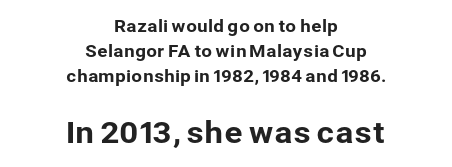
{"serif": "no", "italic": "no", "width": "normal", "stroke_contrast": "low", "x_height": "medium", "monospaced": "no", "underline": "no", "align": "center", "line_spacing": "normal", "line_spacing_ratio": 1.47, "letter_spacing": "normal", "letter_spacing_em": 0.0, "larger_block": "second", "size_ratio": 1.76, "glyph_px": 30}
